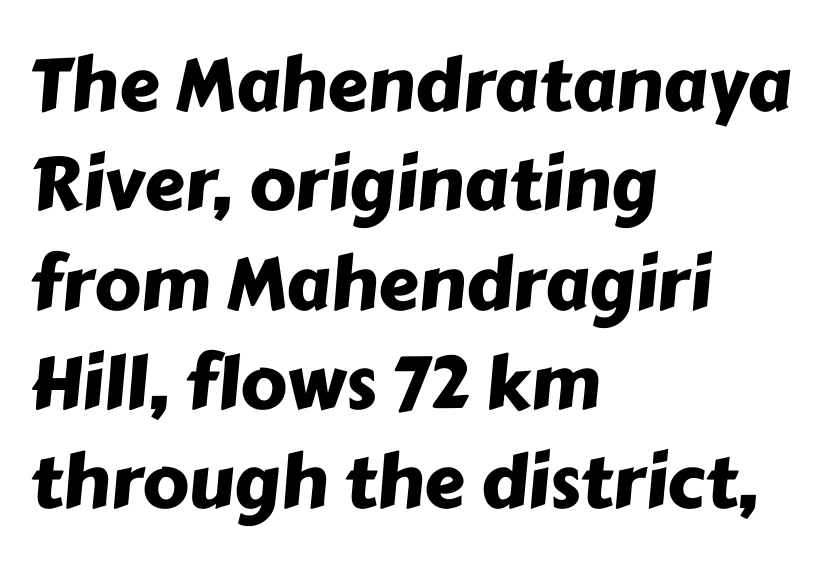
Q: Is the typeface a serif or a sans-serif typeface? A: Sans-serif.
Q: Is the text underlined? A: No.
Q: How is the paragraph aligned? A: Left-aligned.
Q: Is the spacing between letters normal or unusually wide? A: Normal.
Q: Is the spacing between lines tight, normal or loose? A: Normal.
Q: Width (condensed, normal, or wide)? A: Normal.
Q: Stroke contrast? A: Low.
Q: x-height? A: Medium.
Q: Monospaced? A: No.
